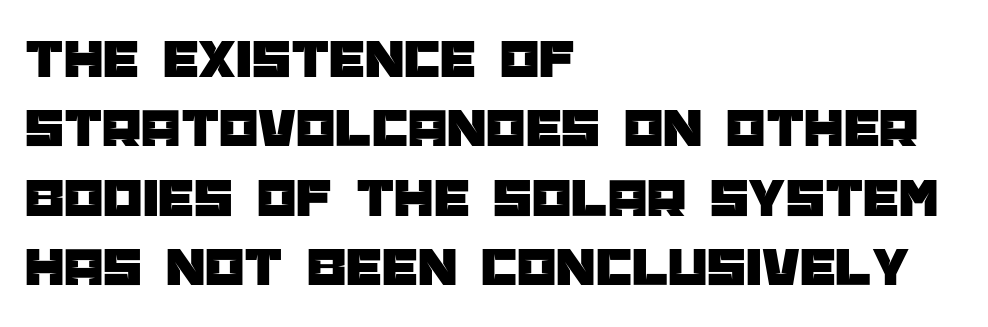
The image shows 56 px sans-serif type, upright; set left-aligned, line spacing 1.24x, normal letter spacing, not underlined; low stroke contrast and a large x-height.
